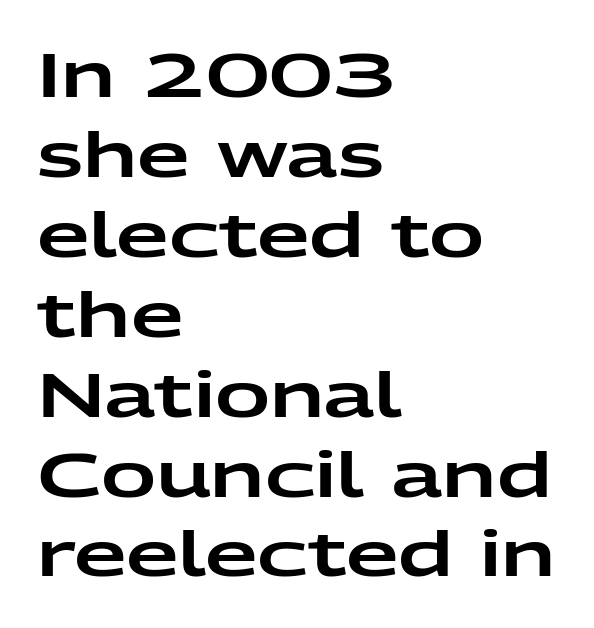
{"serif": "no", "italic": "no", "width": "wide", "stroke_contrast": "low", "x_height": "medium", "monospaced": "no", "underline": "no", "align": "left", "line_spacing": "normal", "line_spacing_ratio": 1.31, "letter_spacing": "normal", "letter_spacing_em": 0.0, "glyph_px": 61}
